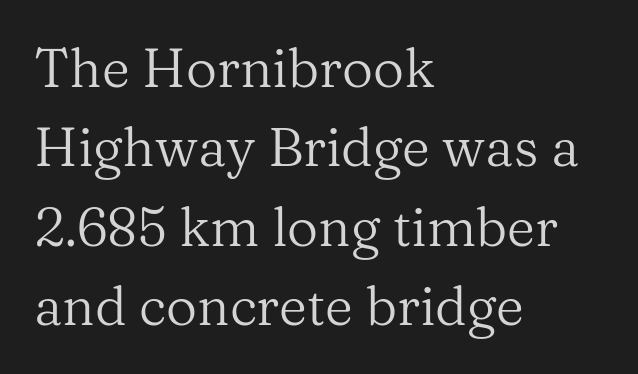
{"serif": "yes", "italic": "no", "bold": "no", "weight": "regular", "width": "normal", "stroke_contrast": "medium", "x_height": "medium", "monospaced": "no", "underline": "no", "align": "left", "line_spacing": "normal", "line_spacing_ratio": 1.47, "letter_spacing": "normal", "letter_spacing_em": 0.0, "glyph_px": 54}
